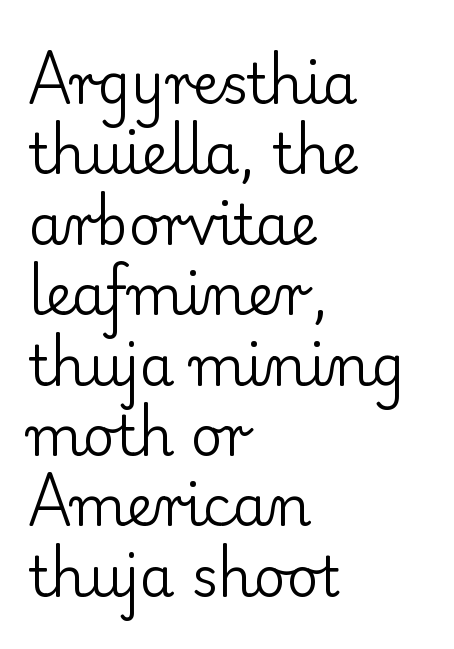
{"serif": "yes", "italic": "no", "bold": "no", "weight": "regular", "width": "normal", "stroke_contrast": "low", "x_height": "small", "monospaced": "no", "underline": "no", "align": "left", "line_spacing": "normal", "line_spacing_ratio": 1.28, "letter_spacing": "normal", "letter_spacing_em": 0.0, "glyph_px": 55}
